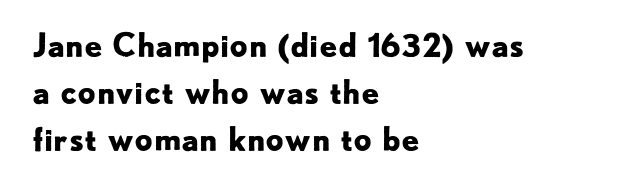
I'd call this a sans setting — the letters go barefoot. Normally led — the rows are evenly, conventionally spaced. Upright lettering throughout. The letters advance in unequal steps, a hallmark of proportional type.
